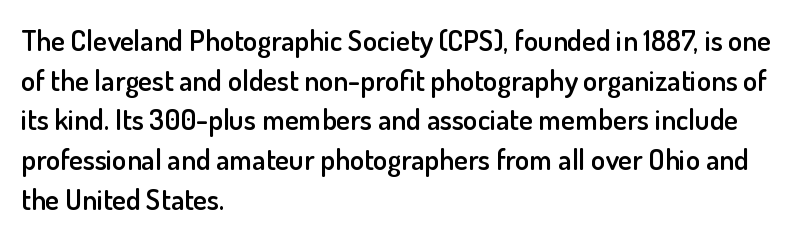
{"serif": "no", "italic": "no", "bold": "semi", "weight": "semibold", "width": "normal", "stroke_contrast": "low", "x_height": "small", "monospaced": "no", "underline": "no", "align": "left", "line_spacing": "normal", "line_spacing_ratio": 1.37, "letter_spacing": "normal", "letter_spacing_em": 0.0, "glyph_px": 29}
